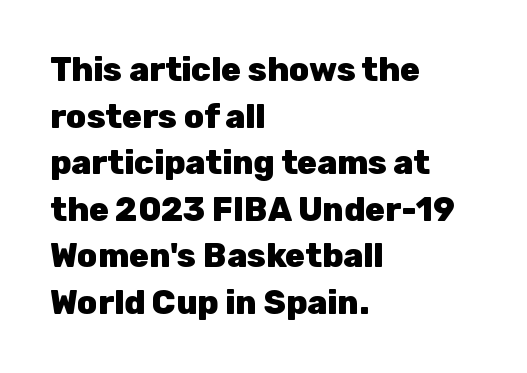
The image shows 33 px heavy sans-serif type, upright; set left-aligned, normal line spacing (1.41x), normal letter spacing, not underlined; low stroke contrast and a medium x-height.
